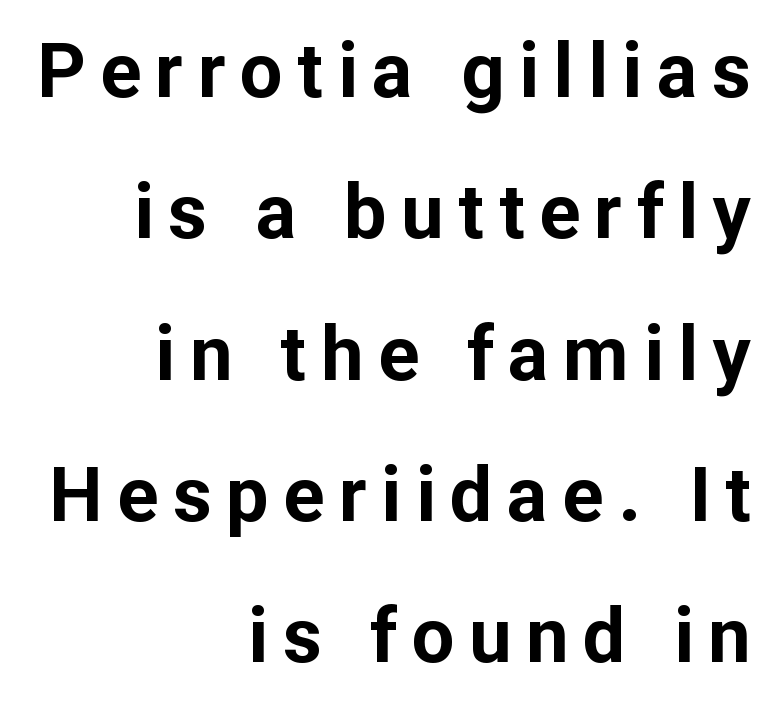
{"serif": "no", "italic": "no", "bold": "yes", "weight": "bold", "width": "normal", "stroke_contrast": "low", "x_height": "medium", "monospaced": "no", "underline": "no", "align": "right", "line_spacing_ratio": 1.86, "glyph_px": 76}
